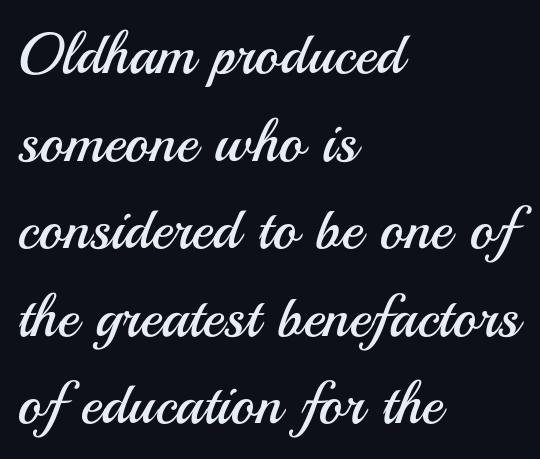
The string is rendered with underlining switched off. The face used here is proportionally spaced, like ordinary book or web type. Bold? No — there's no thickening of the strokes. Layout note: lines flush left. Interline gaps are of average width in this sample. The letters carry no serifs — their stems end cleanly without finishing strokes.
